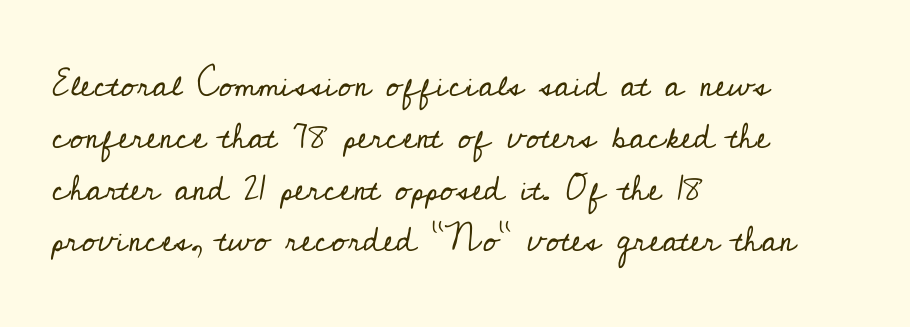
{"serif": "yes", "bold": "no", "weight": "regular", "width": "normal", "stroke_contrast": "low", "x_height": "small", "monospaced": "no", "underline": "no", "align": "left", "line_spacing": "normal", "line_spacing_ratio": 1.48, "letter_spacing": "normal", "letter_spacing_em": 0.0, "glyph_px": 35}
